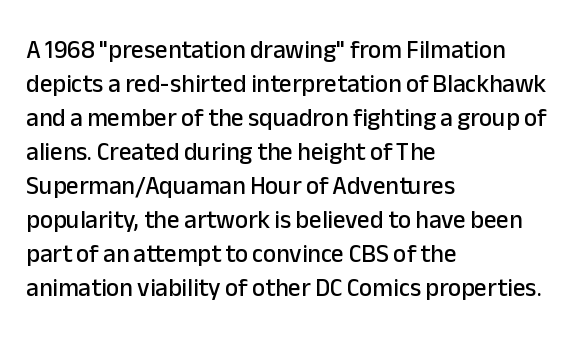
Q: Is the text italic (slanted)? A: No, it is upright.
Q: Is the text underlined? A: No.
Q: How is the paragraph aligned? A: Left-aligned.
Q: Is the spacing between letters normal or unusually wide? A: Normal.
Q: Is the spacing between lines tight, normal or loose? A: Normal.
